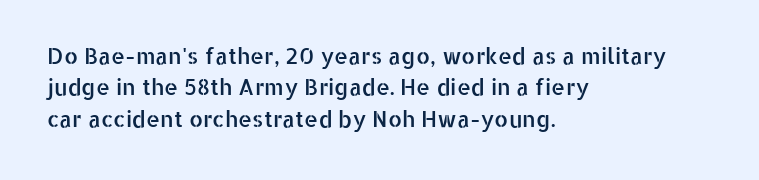
{"italic": "no", "underline": "no", "align": "left", "line_spacing": "normal", "line_spacing_ratio": 1.43, "letter_spacing": "normal", "letter_spacing_em": 0.0, "glyph_px": 22}
